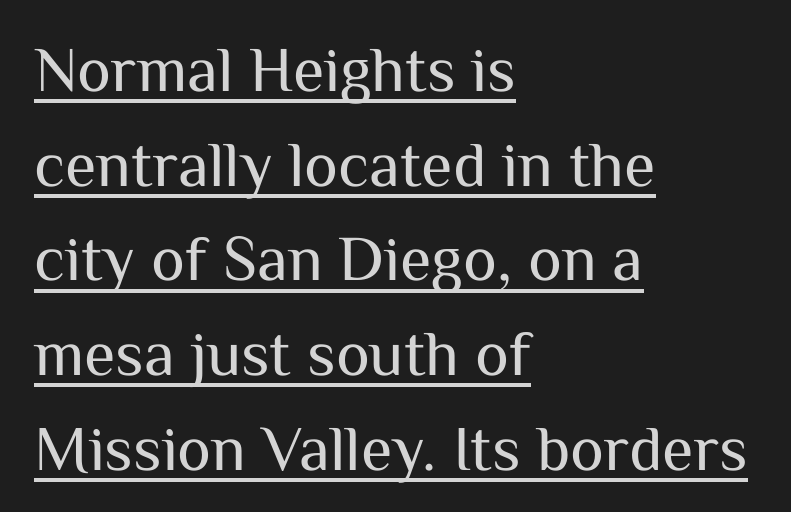
{"serif": "no", "italic": "no", "bold": "no", "weight": "regular", "width": "normal", "stroke_contrast": "medium", "x_height": "medium", "monospaced": "no", "underline": "yes", "align": "left", "line_spacing": "normal", "line_spacing_ratio": 1.48, "letter_spacing": "normal", "letter_spacing_em": 0.0, "glyph_px": 64}
